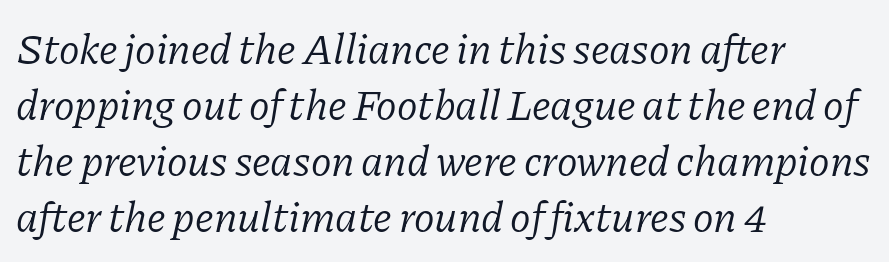
The face used here has a pronounced slope to its letters. The foot of each line stays bare and open. There is no visible air inserted between adjacent glyphs. Vertical stems look standard width or narrower in stroke. Little horizontal feet cap the strokes, marking this as serif type.
